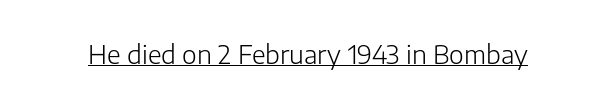
{"italic": "no", "bold": "no", "underline": "yes", "letter_spacing": "normal", "letter_spacing_em": 0.0, "glyph_px": 25}
